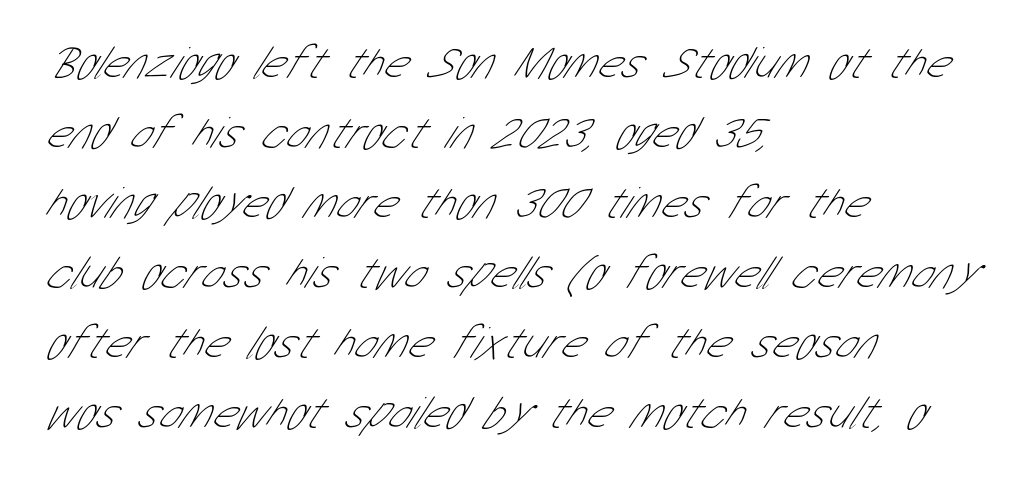
{"serif": "no", "bold": "no", "weight": "thin", "width": "condensed", "stroke_contrast": "low", "x_height": "medium", "monospaced": "no", "underline": "no", "align": "left", "line_spacing": "normal", "line_spacing_ratio": 1.52, "letter_spacing": "normal", "letter_spacing_em": 0.0, "glyph_px": 46}
